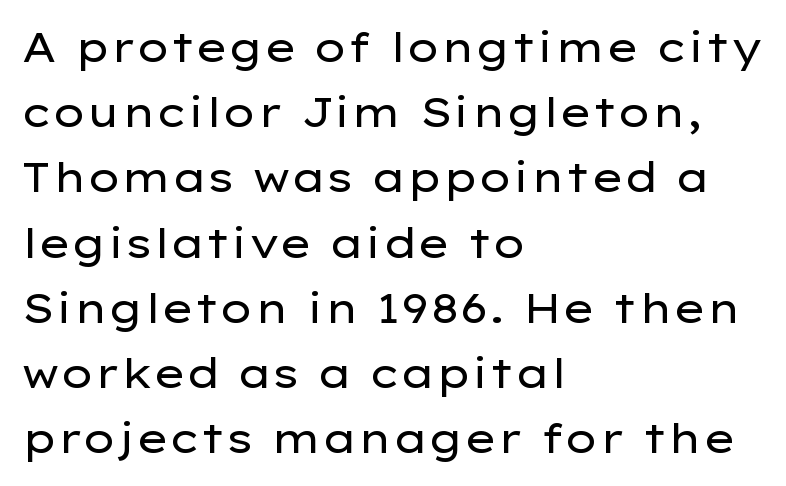
The image shows 41 px regular-weight, wide sans-serif type, upright; set left-aligned, normal line spacing (1.59x), normal letter spacing, not underlined; low stroke contrast and a medium x-height.
